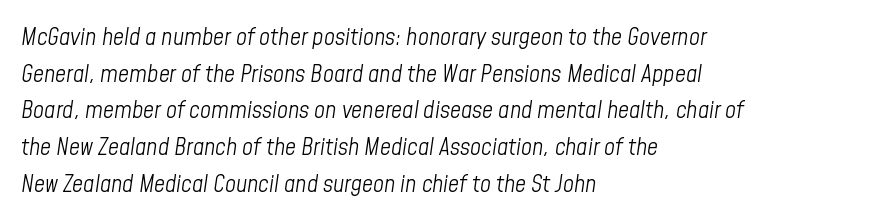
Standard letterfit; no display-style spreading of the glyphs. Summary of vertical rhythm: regular, with standard interline spacing. Glance below the letters and you will spot only blank space. Think standard paragraph weight, or any step lighter than that. Rendered with sloped, italic letterforms.
